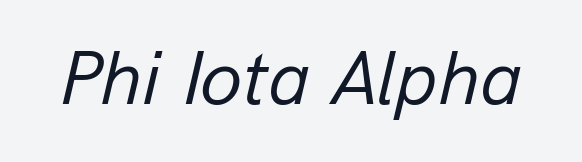
Standard letterfit; no display-style spreading of the glyphs. The glyphs look as if they've been sheared to an angle. The passage shown is typed in a proportional face where columns would drift. Descender tails drop into unmarked territory.
